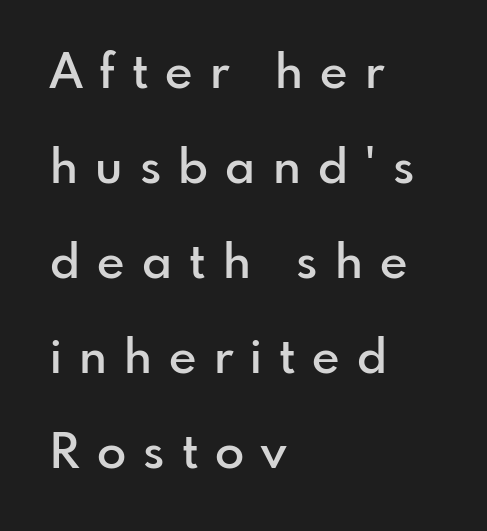
{"serif": "no", "italic": "no", "bold": "semi", "weight": "semibold", "width": "normal", "stroke_contrast": "low", "x_height": "small", "monospaced": "no", "underline": "no", "align": "left", "line_spacing": "loose", "line_spacing_ratio": 1.98, "letter_spacing": "wide", "letter_spacing_em": 0.36, "glyph_px": 48}
